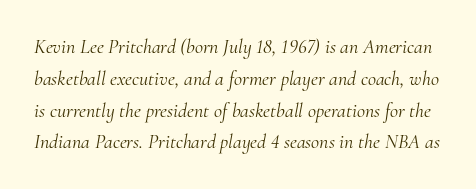
The image shows 20 px text type, italic (leaning right); set normal line spacing (1.59x), normal letter spacing, not underlined.
